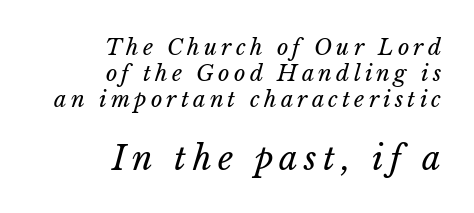
Between these two stacked blocks, the lower one wins on size. Is the stroke heavy? The answer is a plain regular-or-lighter. Reading down the block, your eye finds every line finishing at a fixed right position. Is this a fixed-width face? No — the glyphs have proportional, varying widths. The zone under the glyphs is completely vacant.
